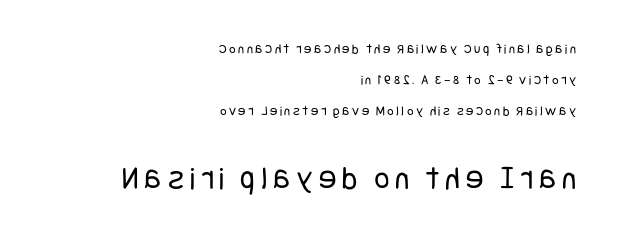
Q: Is the text bold? A: No.
Q: Is the text italic (slanted)? A: No, it is upright.
Q: Is the typeface a serif or a sans-serif typeface? A: Sans-serif.
Q: Is the text underlined? A: No.
Q: How is the paragraph aligned? A: Right-aligned.
Q: Is the spacing between lines tight, normal or loose? A: Loose.
Q: Which block of text is set in a larger size, the first (top) or the second (bottom)? A: The second (bottom) one.
Q: Width (condensed, normal, or wide)? A: Condensed.
Q: Stroke contrast? A: Low.
Q: x-height? A: Large.
